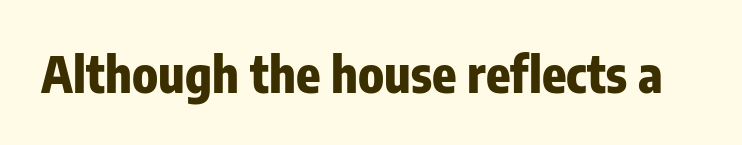
The font's upright variant was chosen for this text. You'd pick this weight for a headline — it's a proper bold. This rendering employs a face without finishing strokes, i.e., a sans-serif. Is this a fixed-width face? No — the glyphs have proportional, varying widths. Observe the ordinary spacing: letters are neighbours, not strangers. The glyphs are unaccompanied by any horizontal stroke below them.
